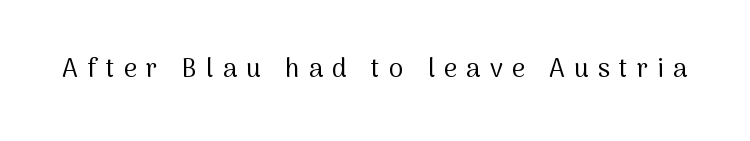
The image shows 26 px text type, upright; set unusually wide letter spacing (+0.35 em), not underlined.
